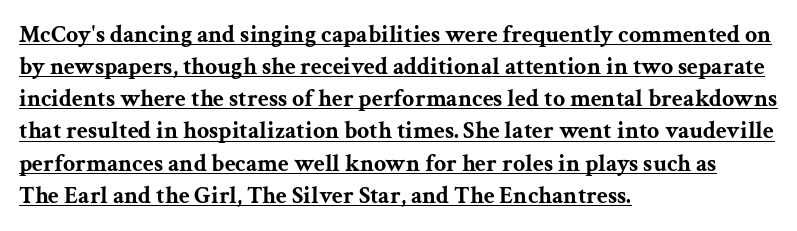
The image shows 24 px bold type, upright; set left-aligned, normal line spacing (1.34x), normal letter spacing, underlined.
